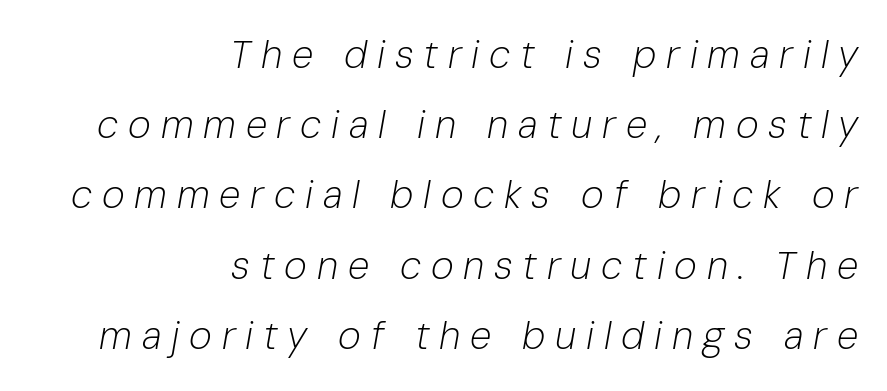
Q: Is the text bold? A: No.
Q: Is the text italic (slanted)? A: Yes, it leans right by about 10 degrees.
Q: Is the text underlined? A: No.
Q: How is the paragraph aligned? A: Right-aligned.
Q: Is the spacing between letters normal or unusually wide? A: Unusually wide.
Q: Width (condensed, normal, or wide)? A: Normal.
Q: Stroke contrast? A: Low.
Q: x-height? A: Medium.
Q: Monospaced? A: No.
